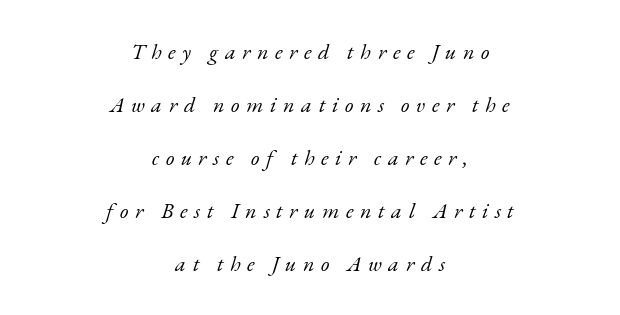
Q: Is the text bold? A: No.
Q: Is the text italic (slanted)? A: Yes, it leans right by about 17 degrees.
Q: Is the text underlined? A: No.
Q: How is the paragraph aligned? A: Centered.
Q: Is the spacing between letters normal or unusually wide? A: Unusually wide.
Q: Is the spacing between lines tight, normal or loose? A: Loose.
